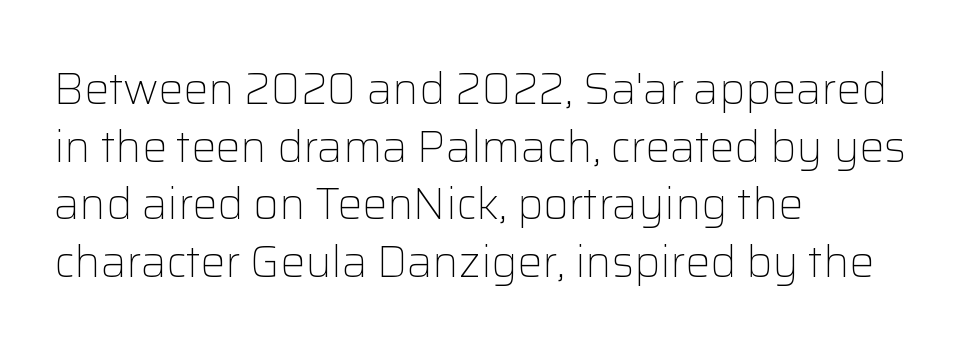
A typesetter would call this zero additional tracking. In terms of leading, this rendering sits right in the middle. The setting favours the left margin, as ordinary paragraphs usually do. Is this a fixed-width face? No — the glyphs have proportional, varying widths. A sans-serif font was chosen for this passage.
